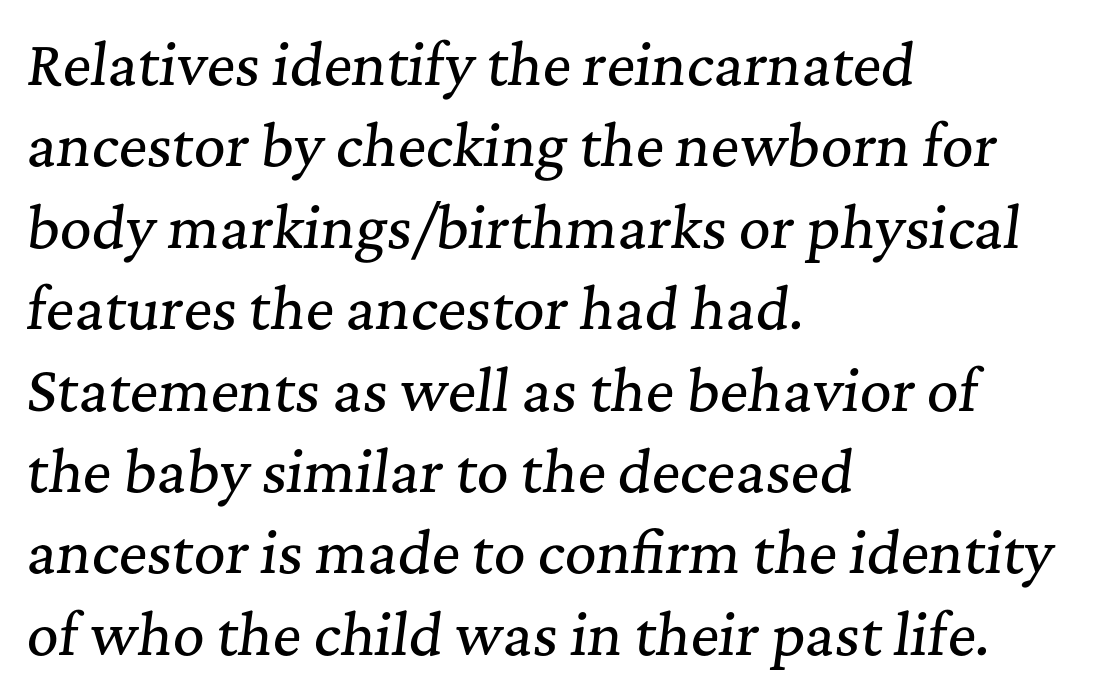
Q: Is the text italic (slanted)? A: Yes, it leans right by about 7 degrees.
Q: Is the typeface a serif or a sans-serif typeface? A: Serif.
Q: Is the text underlined? A: No.
Q: How is the paragraph aligned? A: Left-aligned.
Q: Is the spacing between letters normal or unusually wide? A: Normal.
Q: Is the spacing between lines tight, normal or loose? A: Normal.
Q: Width (condensed, normal, or wide)? A: Normal.
Q: Stroke contrast? A: Medium.
Q: x-height? A: Medium.
Q: Monospaced? A: No.
